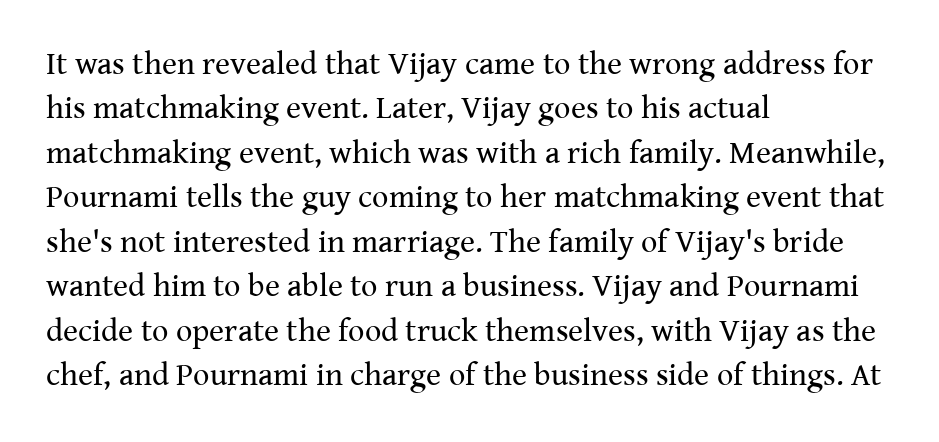
Q: Is the text bold? A: No.
Q: Is the text italic (slanted)? A: No, it is upright.
Q: Is the typeface a serif or a sans-serif typeface? A: Serif.
Q: Is the text underlined? A: No.
Q: How is the paragraph aligned? A: Left-aligned.
Q: Is the spacing between letters normal or unusually wide? A: Normal.
Q: Is the spacing between lines tight, normal or loose? A: Normal.
Q: Width (condensed, normal, or wide)? A: Normal.
Q: Stroke contrast? A: Medium.
Q: x-height? A: Medium.
Q: Monospaced? A: No.
